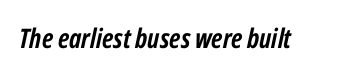
Q: Is the text bold? A: Yes.
Q: Is the text italic (slanted)? A: Yes, it leans right by about 12 degrees.
Q: Is the text underlined? A: No.
Q: Is the spacing between letters normal or unusually wide? A: Normal.
